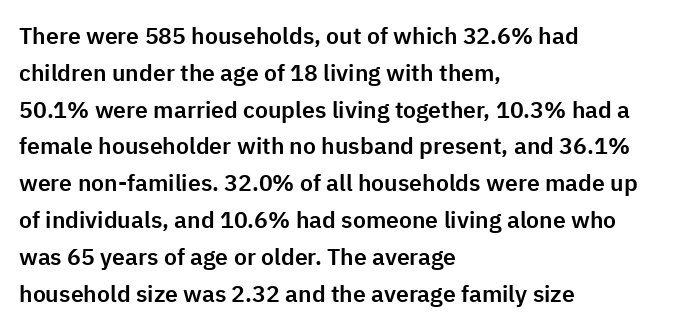
Every character sits straight up, as roman type does. Where is the straight margin? On the left. The rendering uses a moderate line-height, typical for paragraphs. Just letters on the line, the space beneath them empty. Compared with typical body copy, the letter spacing here is the same.
